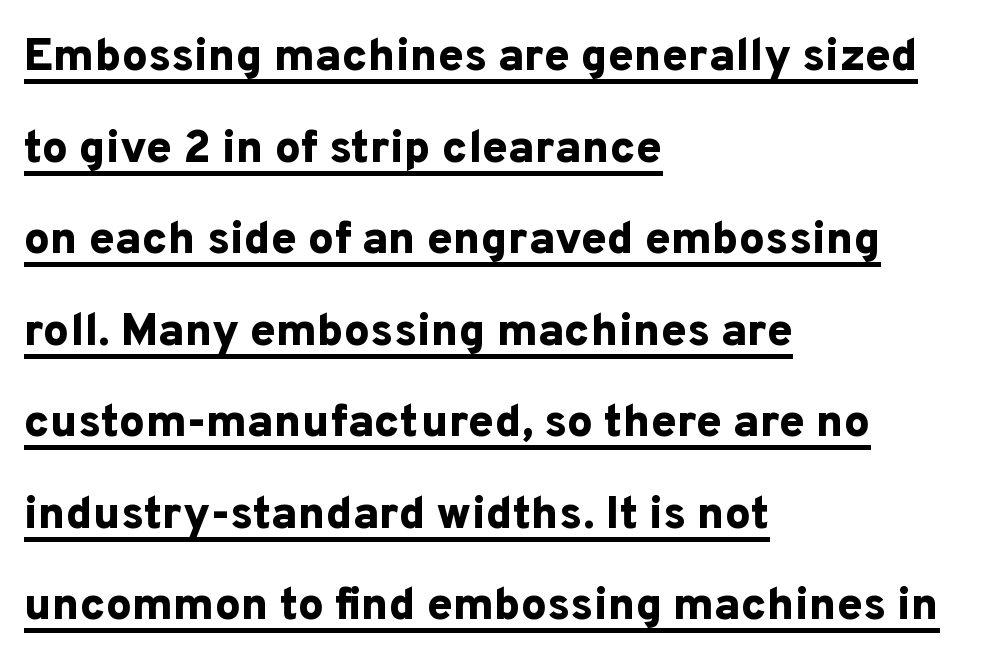
{"serif": "no", "italic": "no", "bold": "yes", "weight": "bold", "width": "normal", "stroke_contrast": "low", "x_height": "medium", "monospaced": "no", "underline": "yes", "align": "left", "line_spacing": "loose", "line_spacing_ratio": 1.99, "letter_spacing": "normal", "letter_spacing_em": 0.0, "glyph_px": 46}
